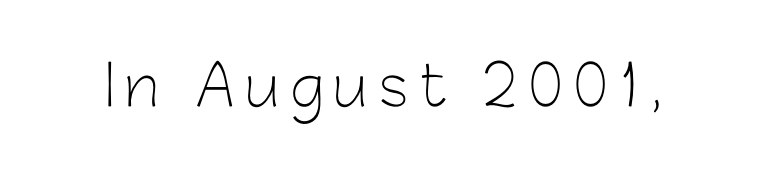
The image shows 55 px light sans-serif type, upright; set unusually wide letter spacing (+0.2 em), not underlined; low stroke contrast and a medium x-height.
